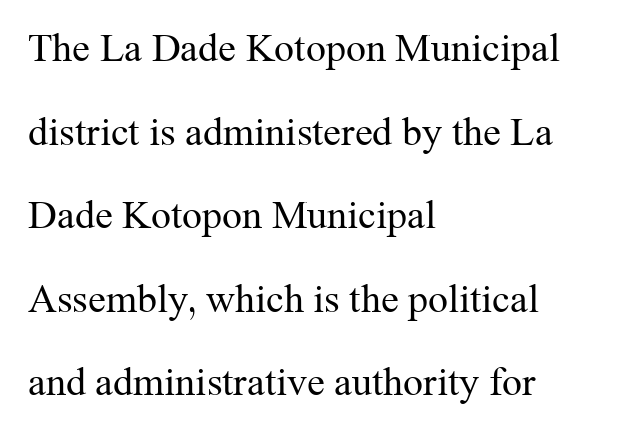
{"serif": "yes", "italic": "no", "bold": "no", "weight": "regular", "width": "normal", "stroke_contrast": "medium", "x_height": "medium", "monospaced": "no", "underline": "no", "align": "left", "line_spacing": "loose", "line_spacing_ratio": 2.09, "letter_spacing": "normal", "letter_spacing_em": 0.0, "glyph_px": 40}
